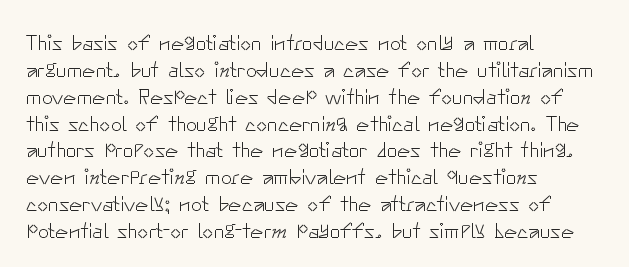
Q: Is the text bold? A: No.
Q: Is the text italic (slanted)? A: No, it is upright.
Q: Is the text underlined? A: No.
Q: How is the paragraph aligned? A: Left-aligned.
Q: Is the spacing between letters normal or unusually wide? A: Normal.
